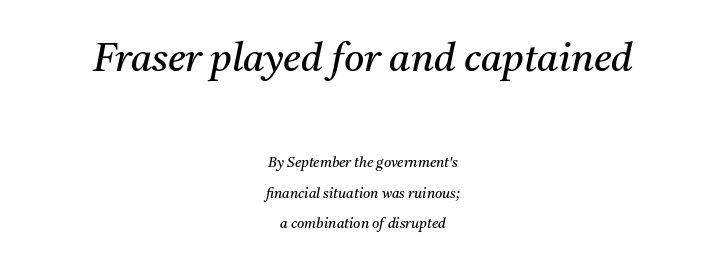
The image shows 39 px regular-weight serif type, italic (leaning right); set centered, loose line spacing (2.16x), normal letter spacing, not underlined; the first (top) block is 2.79x larger; medium stroke contrast and a medium x-height.
